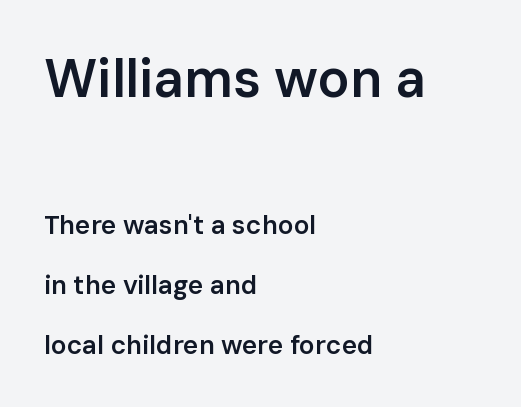
Q: Is the text bold? A: Semi-bold.
Q: Is the text italic (slanted)? A: No, it is upright.
Q: Is the typeface a serif or a sans-serif typeface? A: Sans-serif.
Q: Is the text underlined? A: No.
Q: How is the paragraph aligned? A: Left-aligned.
Q: Is the spacing between letters normal or unusually wide? A: Normal.
Q: Is the spacing between lines tight, normal or loose? A: Loose.
Q: Which block of text is set in a larger size, the first (top) or the second (bottom)? A: The first (top) one.
Q: Width (condensed, normal, or wide)? A: Normal.
Q: Stroke contrast? A: Low.
Q: x-height? A: Medium.
Q: Monospaced? A: No.
